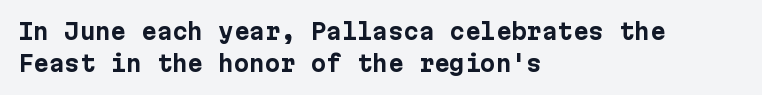
Q: Is the text bold? A: Yes.
Q: Is the text italic (slanted)? A: No, it is upright.
Q: Is the text underlined? A: No.
Q: How is the paragraph aligned? A: Left-aligned.
Q: Is the spacing between letters normal or unusually wide? A: Normal.
Q: Is the spacing between lines tight, normal or loose? A: Normal.
